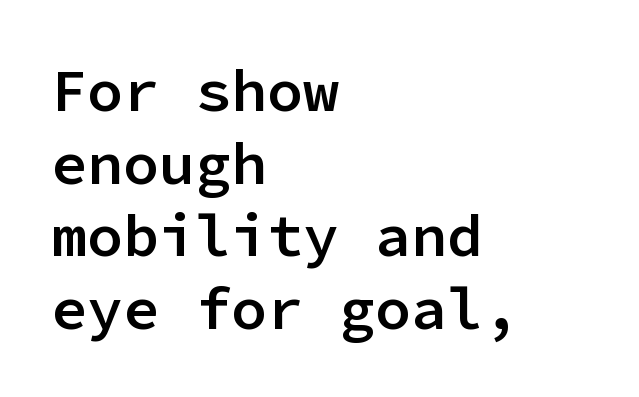
The baseline area is clear. Is the letter spacing exaggerated? No — it looks like the ordinary default. A typesetter would label this face a sans. Typeset ragged right — the left edge is the straight one. Fixed-width glyphs throughout — classic coding-font behaviour. A fair bit of extra ink — the face is semibold, not bold.
